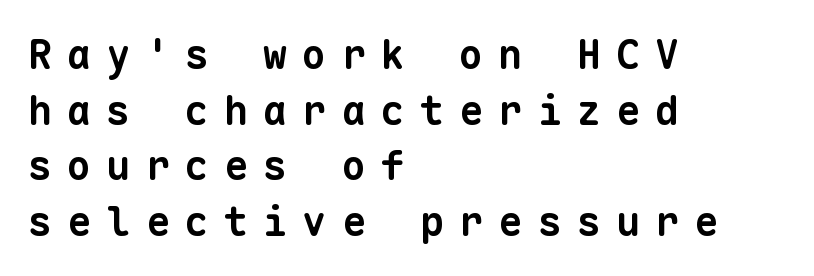
Examine the stroke ends and you'll find no serifs. Check under the words: just untouched page. A typesetter would call this leading conventional body-copy spacing. The rendering anchors every line to the left-hand side. Spacing verdict: monospaced, one width for all characters.
